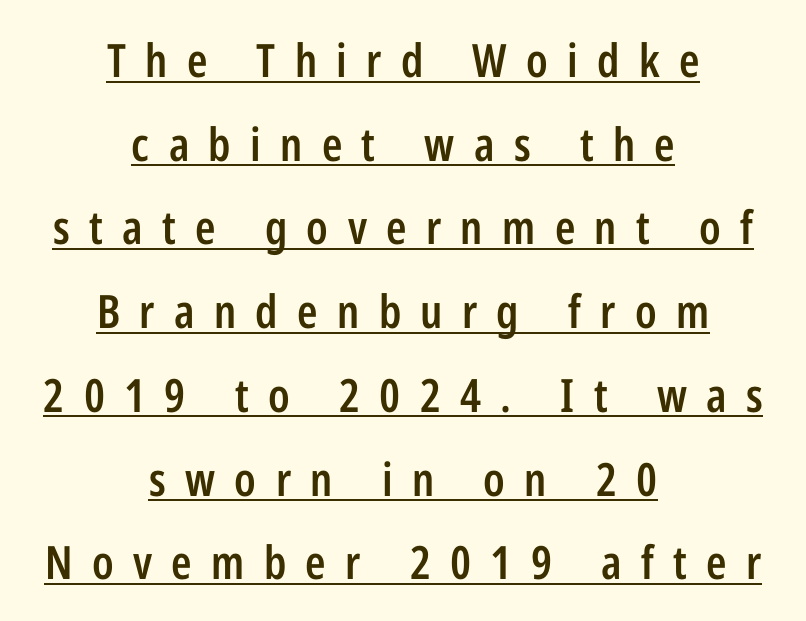
The image shows 46 px semibold, condensed sans-serif type, upright; set centered, line spacing 1.82x, unusually wide letter spacing (+0.42 em), underlined; low stroke contrast and a medium x-height.
